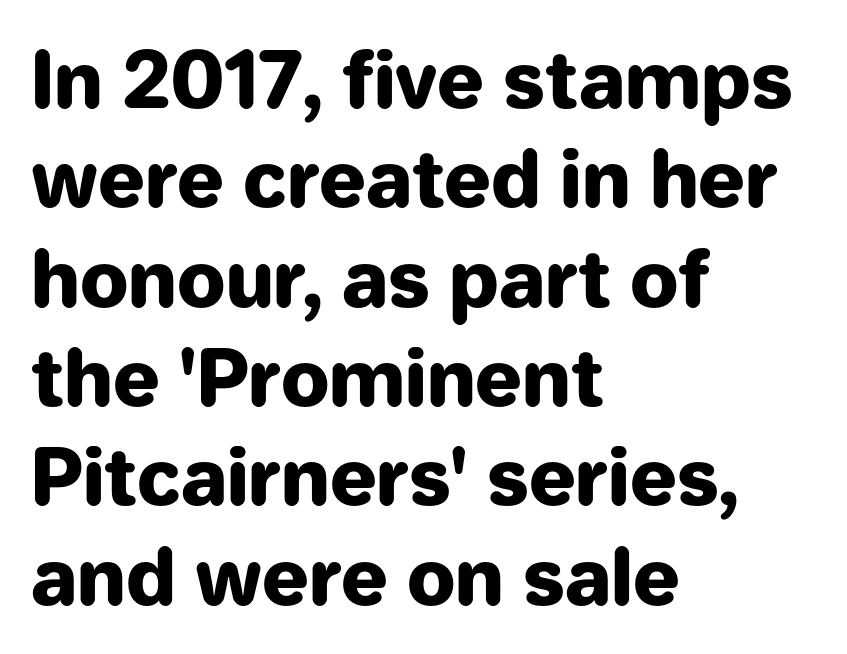
The image shows 77 px heavy sans-serif type, upright; set left-aligned, normal line spacing (1.29x), normal letter spacing, not underlined; low stroke contrast and a medium x-height.
